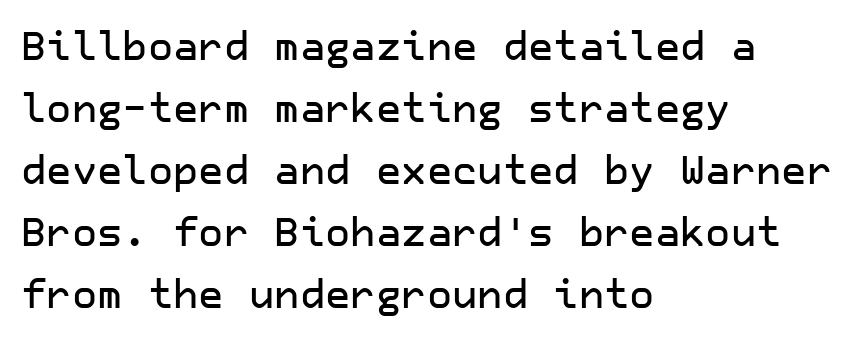
Q: Is the text italic (slanted)? A: No, it is upright.
Q: Is the typeface a serif or a sans-serif typeface? A: Sans-serif.
Q: Is the text underlined? A: No.
Q: How is the paragraph aligned? A: Left-aligned.
Q: Is the spacing between letters normal or unusually wide? A: Normal.
Q: Is the spacing between lines tight, normal or loose? A: Normal.
Q: Width (condensed, normal, or wide)? A: Normal.
Q: Stroke contrast? A: Low.
Q: x-height? A: Medium.
